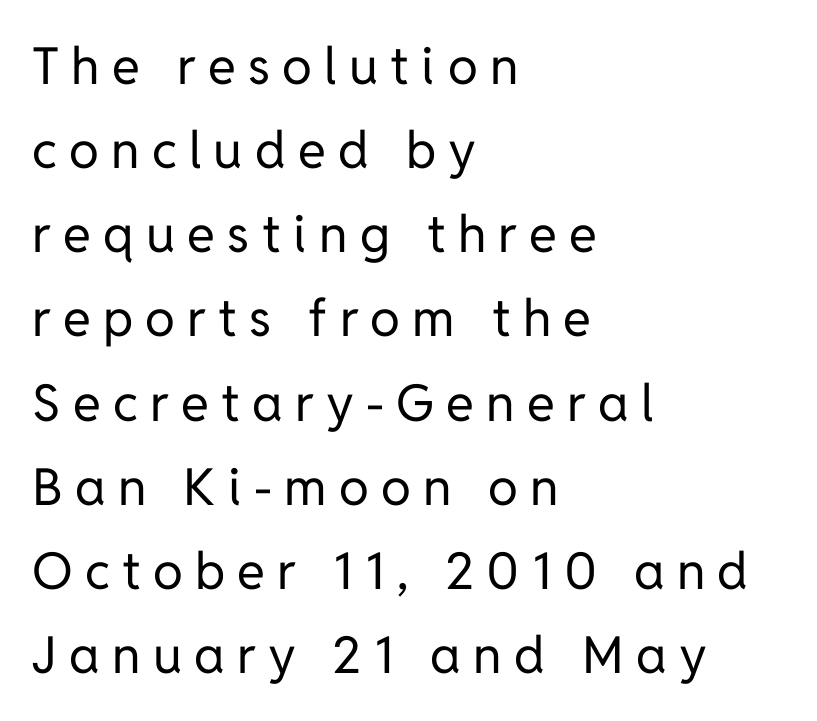
The image shows 51 px regular-weight sans-serif type, upright; set left-aligned, normal line spacing (1.65x), unusually wide letter spacing (+0.24 em), not underlined; low stroke contrast and a medium x-height.
